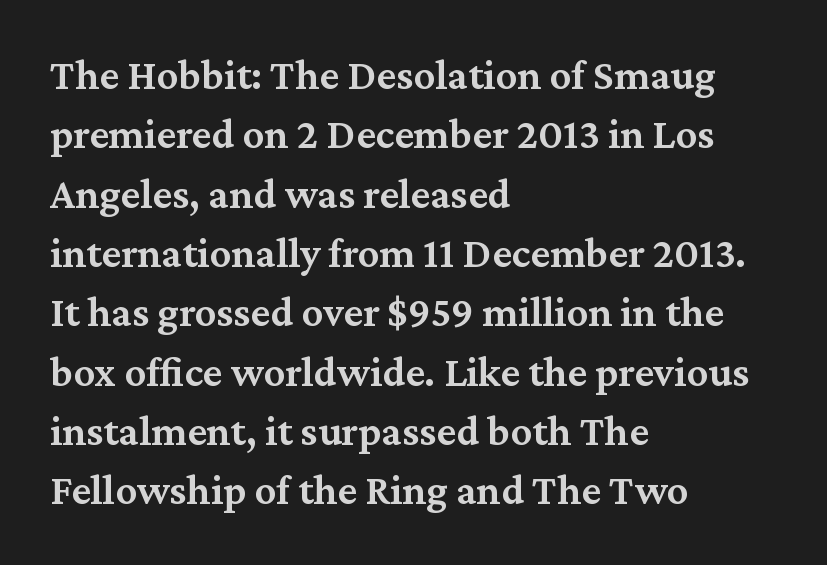
Q: Is the text bold? A: Semi-bold.
Q: Is the text italic (slanted)? A: No, it is upright.
Q: Is the typeface a serif or a sans-serif typeface? A: Serif.
Q: Is the text underlined? A: No.
Q: How is the paragraph aligned? A: Left-aligned.
Q: Is the spacing between letters normal or unusually wide? A: Normal.
Q: Is the spacing between lines tight, normal or loose? A: Normal.
Q: Width (condensed, normal, or wide)? A: Normal.
Q: Stroke contrast? A: Medium.
Q: x-height? A: Medium.
Q: Monospaced? A: No.
